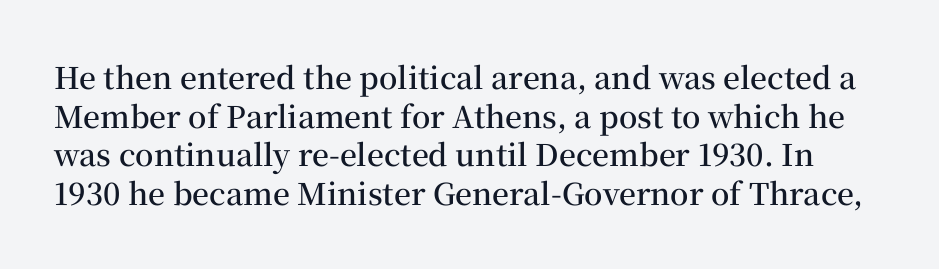
{"serif": "yes", "italic": "no", "bold": "semi", "weight": "semibold", "width": "normal", "stroke_contrast": "medium", "x_height": "medium", "monospaced": "no", "underline": "no", "line_spacing": "normal", "line_spacing_ratio": 1.29, "letter_spacing": "normal", "letter_spacing_em": 0.0, "glyph_px": 30}
